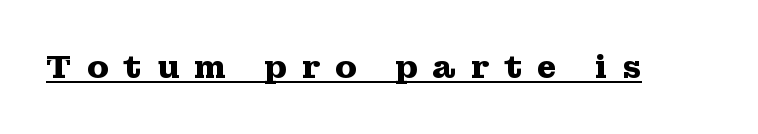
Pretty heavy lettering here — definitely bold. Varying glyph widths throughout — classic text-font behaviour. This is roman type, the default non-slanted kind. The letters carry serifs — small finishing strokes at the ends of their stems. The type is letterspaced generously, with wide tracking. You can see a thin bar hugging the bottom of the glyphs.
